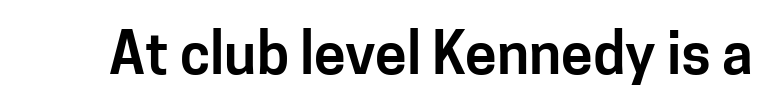
{"serif": "no", "italic": "no", "width": "normal", "stroke_contrast": "low", "x_height": "medium", "monospaced": "no", "underline": "no", "letter_spacing": "normal", "letter_spacing_em": 0.0, "glyph_px": 57}
